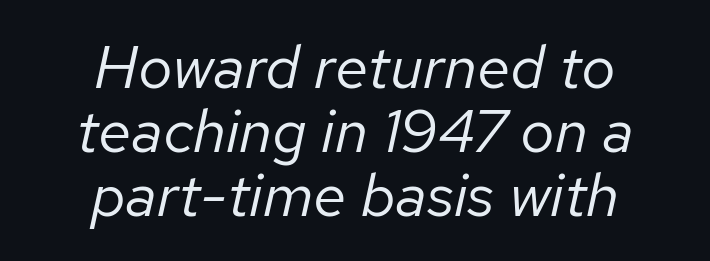
Inter-character spacing is left at the font's built-in metrics. Caption: multi-line text, centered on the measure. On a weight scale, this lands at 450 or below. The rendering applies a slant to the glyphs.
